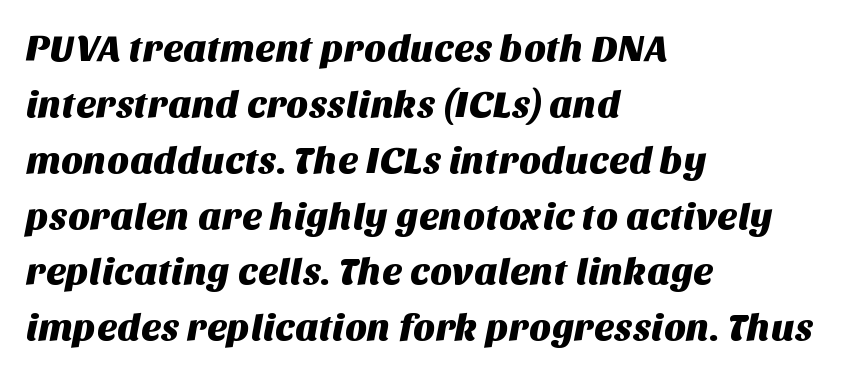
The image shows 38 px sans-serif type; set left-aligned, normal line spacing (1.47x), normal letter spacing, not underlined; medium stroke contrast and a large x-height.
